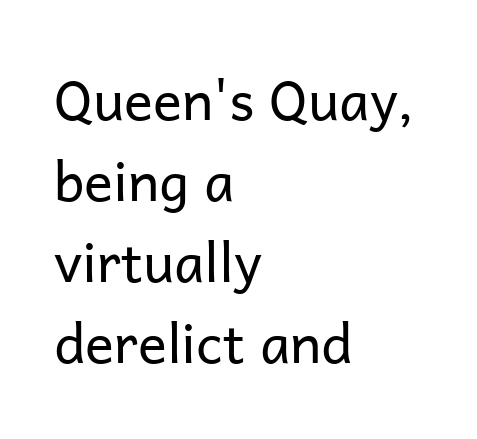
Q: Is the text bold? A: No.
Q: Is the text italic (slanted)? A: No, it is upright.
Q: Is the typeface a serif or a sans-serif typeface? A: Sans-serif.
Q: Is the text underlined? A: No.
Q: How is the paragraph aligned? A: Left-aligned.
Q: Is the spacing between letters normal or unusually wide? A: Normal.
Q: Is the spacing between lines tight, normal or loose? A: Normal.
Q: Width (condensed, normal, or wide)? A: Normal.
Q: Stroke contrast? A: Low.
Q: x-height? A: Medium.
Q: Monospaced? A: No.
